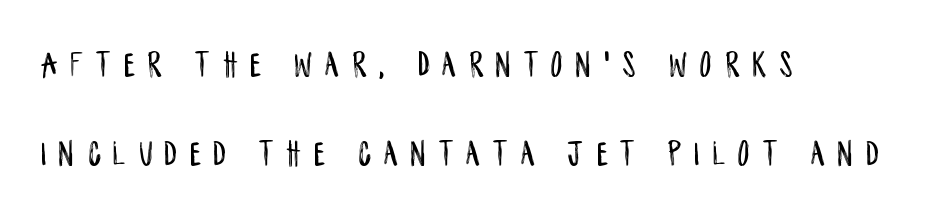
{"serif": "no", "italic": "no", "width": "condensed", "stroke_contrast": "low", "x_height": "large", "monospaced": "no", "underline": "no", "align": "left", "line_spacing": "loose", "line_spacing_ratio": 2.41, "letter_spacing": "wide", "letter_spacing_em": 0.35, "glyph_px": 37}
